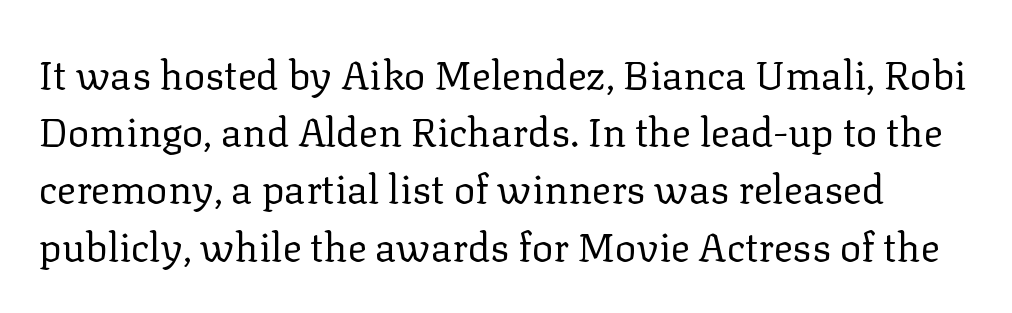
The image shows 40 px regular-weight serif type, upright; set normal line spacing (1.43x), normal letter spacing, not underlined; low stroke contrast and a medium x-height.
